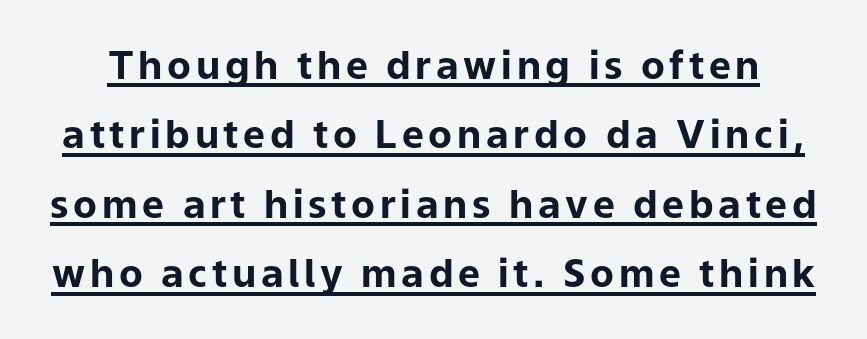
{"serif": "no", "italic": "no", "bold": "yes", "weight": "bold", "width": "normal", "stroke_contrast": "low", "x_height": "medium", "monospaced": "no", "underline": "yes", "line_spacing_ratio": 1.78, "glyph_px": 39}
